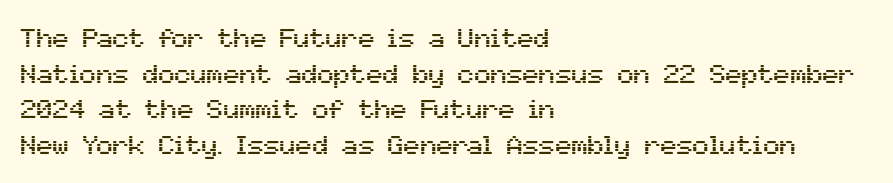
{"italic": "no", "underline": "no", "align": "left", "line_spacing": "normal", "line_spacing_ratio": 1.32, "letter_spacing": "normal", "letter_spacing_em": 0.0, "glyph_px": 27}
